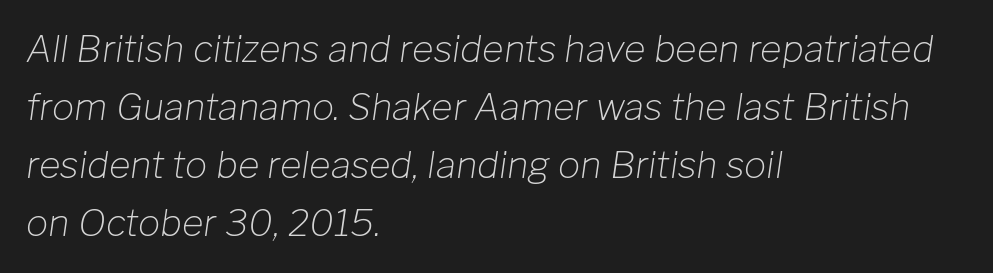
{"italic": "yes", "lean": "right", "slant_degrees": 8, "bold": "no", "weight": "light", "width": "normal", "stroke_contrast": "low", "x_height": "medium", "monospaced": "no", "underline": "no", "align": "left", "line_spacing": "normal", "line_spacing_ratio": 1.57, "letter_spacing": "normal", "letter_spacing_em": 0.0, "glyph_px": 37}
